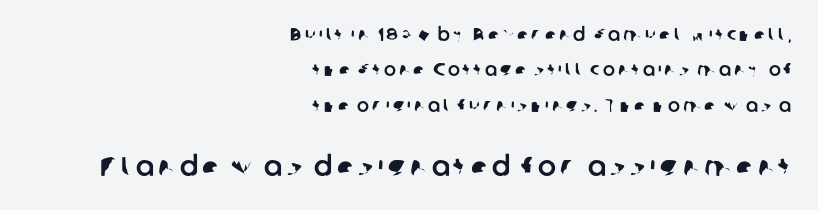
Q: Is the text underlined? A: No.
Q: How is the paragraph aligned? A: Right-aligned.
Q: Is the spacing between lines tight, normal or loose? A: Loose.
Q: Which block of text is set in a larger size, the first (top) or the second (bottom)? A: The second (bottom) one.
